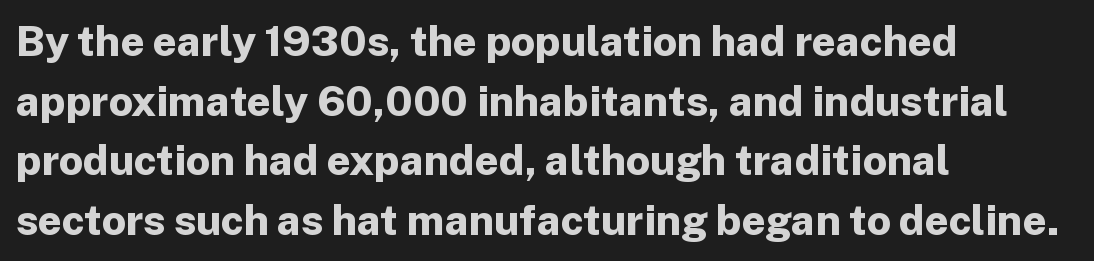
The image shows 42 px bold sans-serif type, upright; set left-aligned, normal line spacing (1.42x), normal letter spacing, not underlined; low stroke contrast and a medium x-height.
